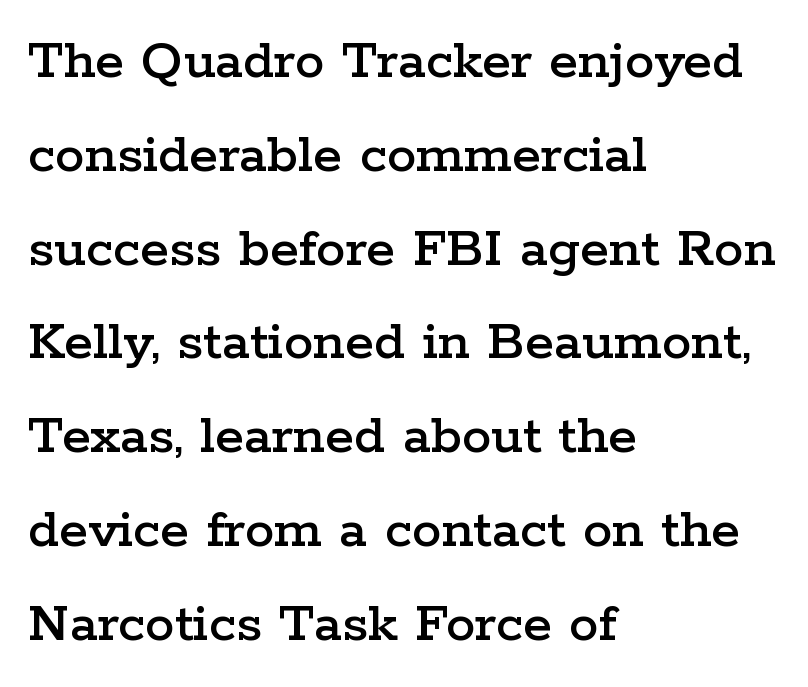
Words float on clear page, feet unadorned. Honestly, the row spacing looks completely unremarkable. Line beginnings align vertically; line endings do not. A typesetter would label this face a serif. Words appear dense and cohesive because spacing is normal. Does the lettering tilt? It doesn't — this is upright.
